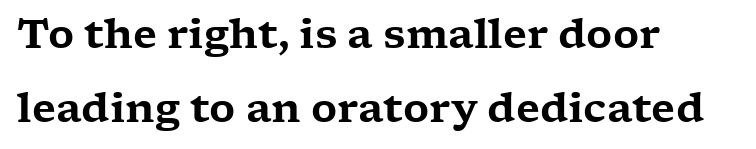
Q: Is the text italic (slanted)? A: No, it is upright.
Q: Is the typeface a serif or a sans-serif typeface? A: Serif.
Q: Is the text underlined? A: No.
Q: How is the paragraph aligned? A: Left-aligned.
Q: Is the spacing between letters normal or unusually wide? A: Normal.
Q: Width (condensed, normal, or wide)? A: Wide.
Q: Stroke contrast? A: Low.
Q: x-height? A: Medium.
Q: Monospaced? A: No.
